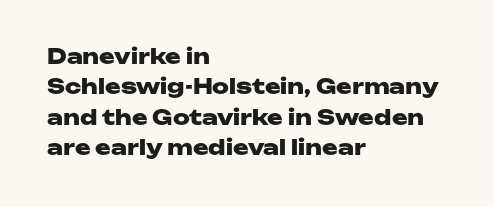
Q: Is the text bold? A: Yes.
Q: Is the text italic (slanted)? A: No, it is upright.
Q: Is the text underlined? A: No.
Q: How is the paragraph aligned? A: Left-aligned.
Q: Is the spacing between letters normal or unusually wide? A: Normal.
Q: Is the spacing between lines tight, normal or loose? A: Normal.
